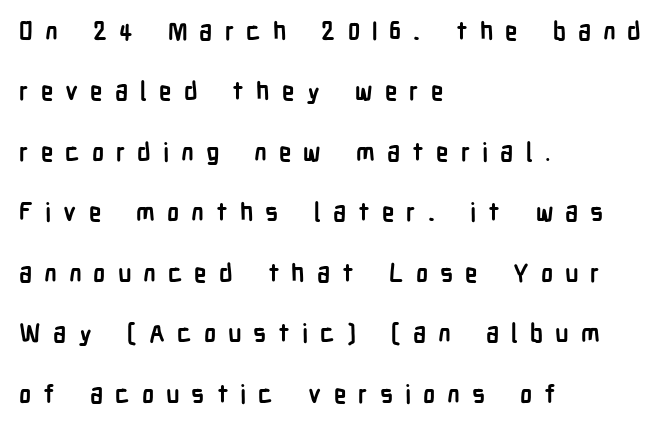
Bold? Absolutely — the strokes are thick and heavy. Anything drawn beneath the words? Only blank space. Style check: upright. Notice the wide empty band between every row — that's loose leading. Is the block centered? No — it sits flush against the left margin. Observe the wide spacing: letters keep a clear distance from each other.
